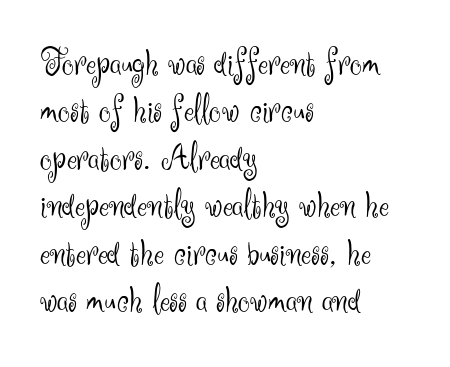
Does the leading feel generous? No, just average. Each letter keeps its own natural width here, so spacing adapts to shape. Layout note: lines flush left. The designer went with a sans here, leaving each stem footless. The typesetting does not lean heavy: it is not bold. Underline: absent.
